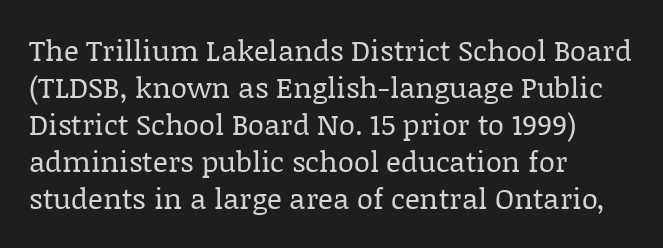
{"serif": "yes", "italic": "no", "bold": "no", "weight": "regular", "width": "normal", "stroke_contrast": "low", "x_height": "large", "monospaced": "no", "underline": "no", "align": "left", "line_spacing": "normal", "line_spacing_ratio": 1.28, "letter_spacing": "normal", "letter_spacing_em": 0.0, "glyph_px": 29}
